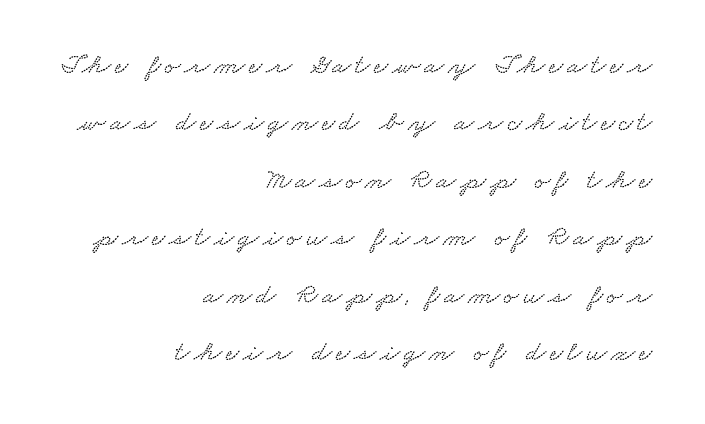
{"width": "wide", "stroke_contrast": "low", "x_height": "small", "monospaced": "no", "underline": "no", "align": "right", "line_spacing": "loose", "line_spacing_ratio": 1.98, "glyph_px": 29}
